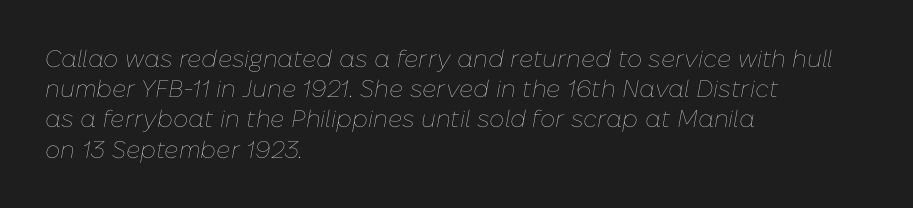
Q: Is the text bold? A: No.
Q: Is the text italic (slanted)? A: Yes, it leans right by about 10 degrees.
Q: Is the text underlined? A: No.
Q: How is the paragraph aligned? A: Left-aligned.
Q: Is the spacing between letters normal or unusually wide? A: Normal.
Q: Is the spacing between lines tight, normal or loose? A: Normal.
